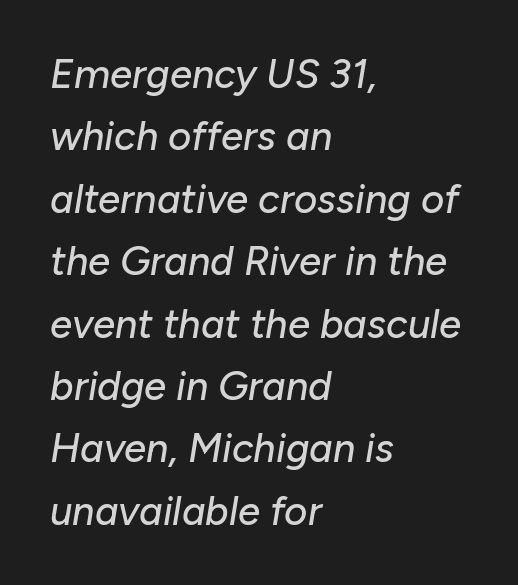
Nothing unusual about the tracking: characters are spaced as the font intends. Interline gaps are of average width in this sample. Caption: multi-line text, flush left, ragged right. Do the characters align in a grid? No, the font is proportional. Underline: absent. In terms of posture, this sample is oblique.
